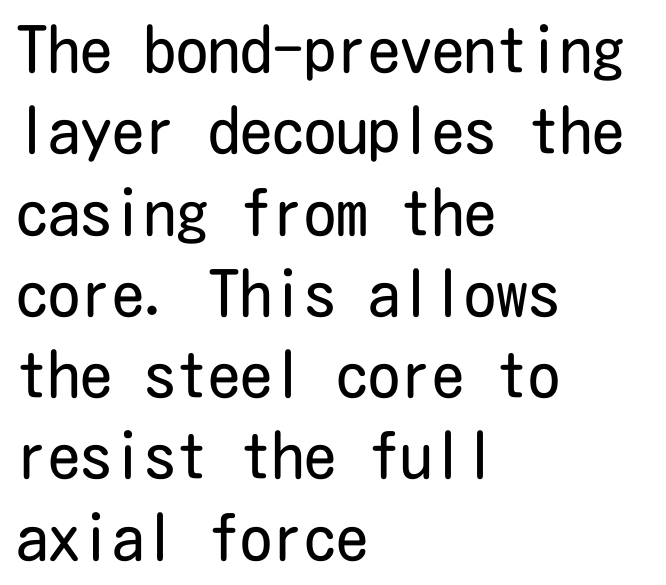
Every row of glyphs begins at an identical x-position on the left. Compared with typical body copy, the letter spacing here is the same. The words here are not underlined. A typesetter would call this leading conventional body-copy spacing.
